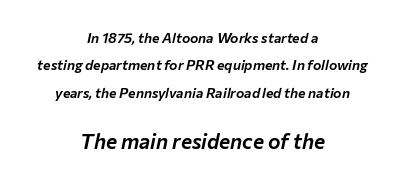
Q: Is the text italic (slanted)? A: Yes, it leans right by about 12 degrees.
Q: Is the text underlined? A: No.
Q: How is the paragraph aligned? A: Centered.
Q: Is the spacing between letters normal or unusually wide? A: Normal.
Q: Is the spacing between lines tight, normal or loose? A: Loose.
Q: Which block of text is set in a larger size, the first (top) or the second (bottom)? A: The second (bottom) one.
